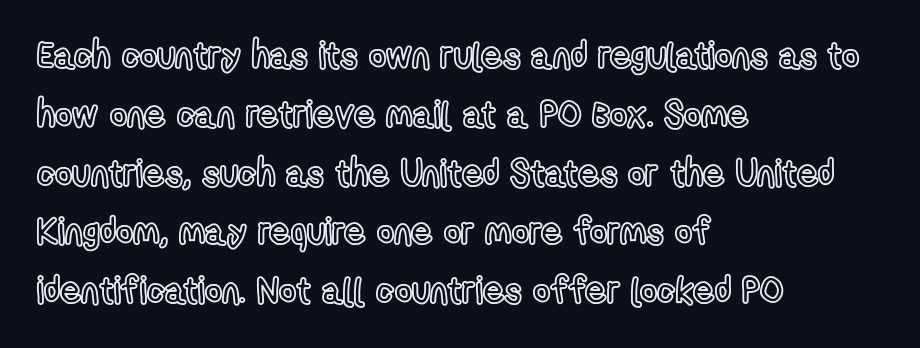
The image shows 37 px condensed type, upright; set left-aligned, normal line spacing (1.59x), normal letter spacing, not underlined; a medium x-height.
